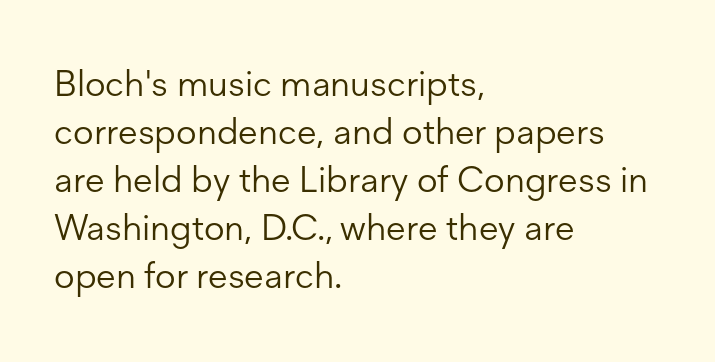
The image shows 36 px light sans-serif type, upright; set left-aligned, normal line spacing (1.33x), normal letter spacing, not underlined; low stroke contrast and a medium x-height.
